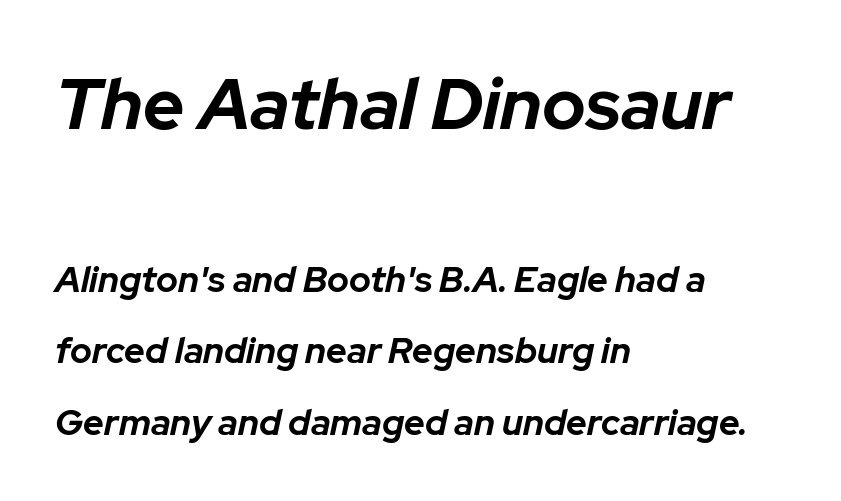
{"italic": "yes", "lean": "right", "slant_degrees": 12, "bold": "yes", "weight": "bold", "width": "normal", "stroke_contrast": "low", "x_height": "medium", "monospaced": "no", "underline": "no", "align": "left", "line_spacing": "loose", "line_spacing_ratio": 1.98, "letter_spacing": "normal", "letter_spacing_em": 0.0, "larger_block": "first", "size_ratio": 2.0, "glyph_px": 72}
